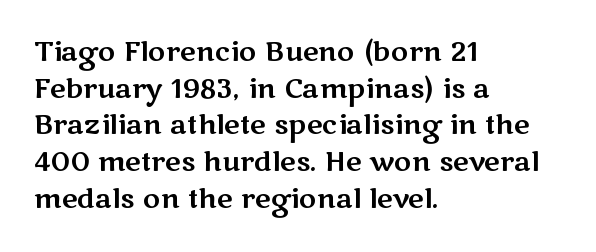
The image shows 27 px text type, upright; set left-aligned, normal line spacing (1.36x), normal letter spacing, not underlined.
